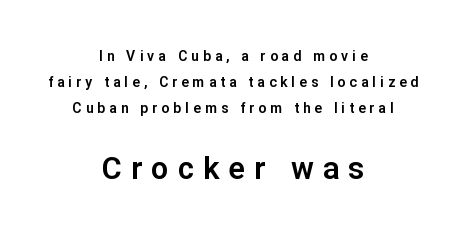
Honestly, the letter spacing is so wide it's the main thing you notice. The emphasis by scale lands on block number two, below. The rag falls on both sides of this text block equally. Designer's note — italics off, roman on. Is this a fixed-width face? No — the glyphs have proportional, varying widths. Type without underlining.
